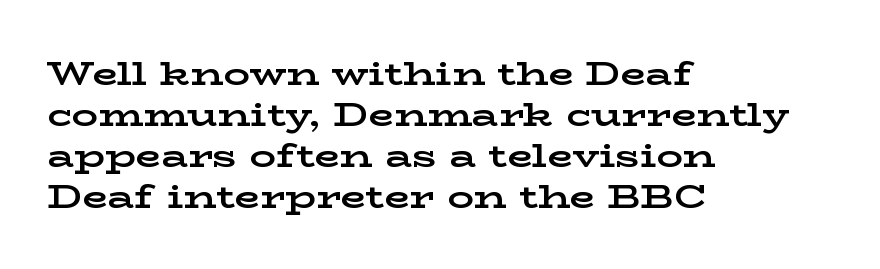
The image shows 33 px bold, wide serif type, upright; set left-aligned, line spacing 1.24x, normal letter spacing, not underlined; low stroke contrast and a medium x-height.
